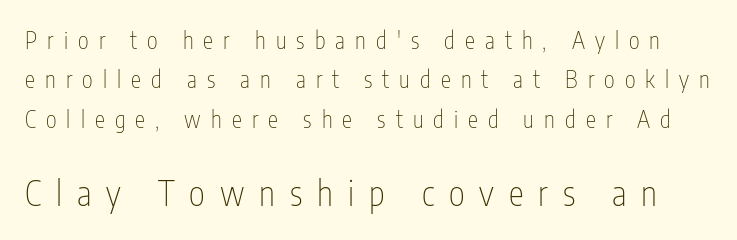
Q: Is the text bold? A: No.
Q: Is the text italic (slanted)? A: No, it is upright.
Q: Is the typeface a serif or a sans-serif typeface? A: Sans-serif.
Q: Is the text underlined? A: No.
Q: Is the spacing between letters normal or unusually wide? A: Unusually wide.
Q: Which block of text is set in a larger size, the first (top) or the second (bottom)? A: The second (bottom) one.
Q: Width (condensed, normal, or wide)? A: Condensed.
Q: Stroke contrast? A: Low.
Q: x-height? A: Medium.
Q: Monospaced? A: No.
